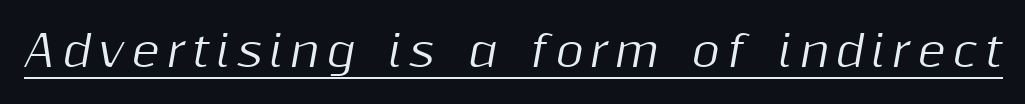
Q: Is the text italic (slanted)? A: Yes, it leans right by about 10 degrees.
Q: Is the text underlined? A: Yes.
Q: Width (condensed, normal, or wide)? A: Normal.
Q: Stroke contrast? A: Medium.
Q: x-height? A: Medium.
Q: Monospaced? A: No.
